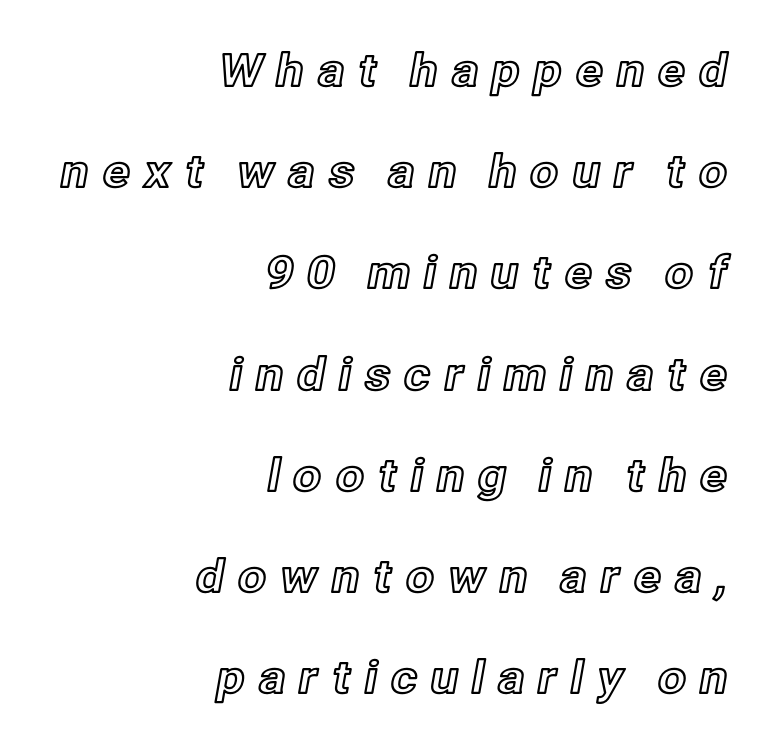
The image shows 45 px text type; set right-aligned, loose line spacing (2.25x), unusually wide letter spacing (+0.27 em), not underlined; a medium x-height.
